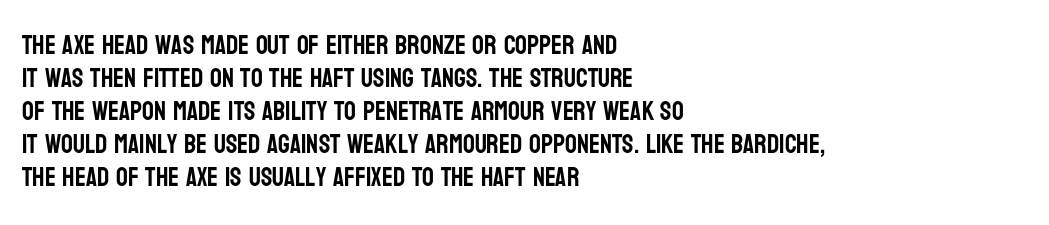
The image shows 26 px text type, upright; set left-aligned, normal line spacing (1.27x), normal letter spacing, not underlined.
